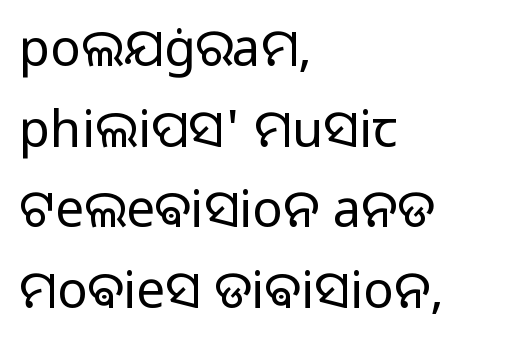
The image shows 51 px regular-weight sans-serif type, upright; set left-aligned, normal line spacing (1.58x), normal letter spacing, not underlined; low stroke contrast and a medium x-height.
